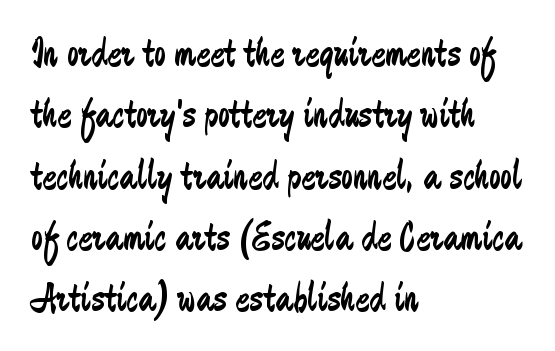
{"serif": "no", "bold": "no", "weight": "regular", "width": "condensed", "stroke_contrast": "low", "x_height": "medium", "monospaced": "no", "underline": "no", "align": "left", "line_spacing": "normal", "line_spacing_ratio": 1.46, "letter_spacing": "normal", "letter_spacing_em": 0.0, "glyph_px": 42}
